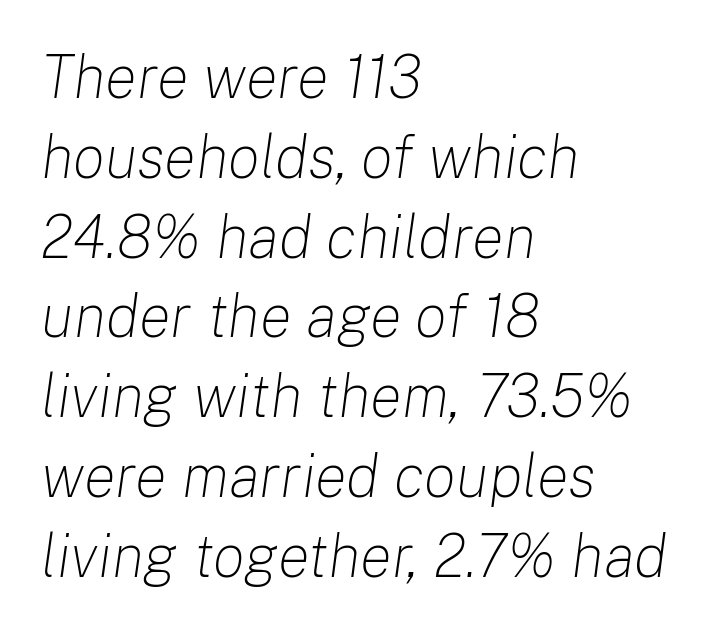
The image shows 60 px light type, italic (leaning right); set left-aligned, normal line spacing (1.33x), normal letter spacing, not underlined; low stroke contrast and a medium x-height.
